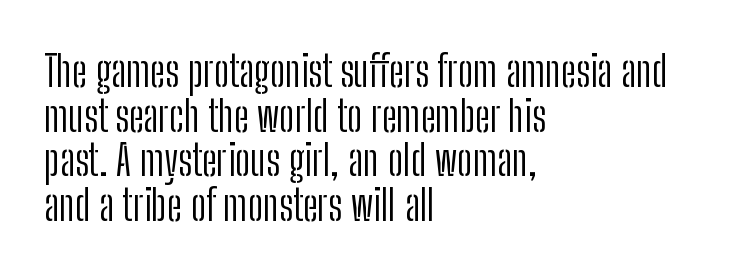
The image shows 43 px light, condensed sans-serif type, upright; set left-aligned, tight line spacing (1.04x), normal letter spacing, not underlined; low stroke contrast and a medium x-height.
